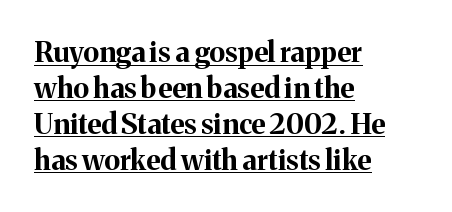
Q: Is the text bold? A: Yes.
Q: Is the text italic (slanted)? A: No, it is upright.
Q: Is the typeface a serif or a sans-serif typeface? A: Serif.
Q: Is the text underlined? A: Yes.
Q: How is the paragraph aligned? A: Left-aligned.
Q: Is the spacing between letters normal or unusually wide? A: Normal.
Q: Is the spacing between lines tight, normal or loose? A: Normal.
Q: Width (condensed, normal, or wide)? A: Normal.
Q: Stroke contrast? A: Medium.
Q: x-height? A: Medium.
Q: Monospaced? A: No.
